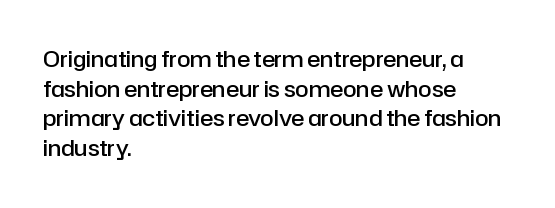
Q: Is the text bold? A: Semi-bold.
Q: Is the text italic (slanted)? A: No, it is upright.
Q: Is the text underlined? A: No.
Q: How is the paragraph aligned? A: Left-aligned.
Q: Is the spacing between letters normal or unusually wide? A: Normal.
Q: Is the spacing between lines tight, normal or loose? A: Normal.
